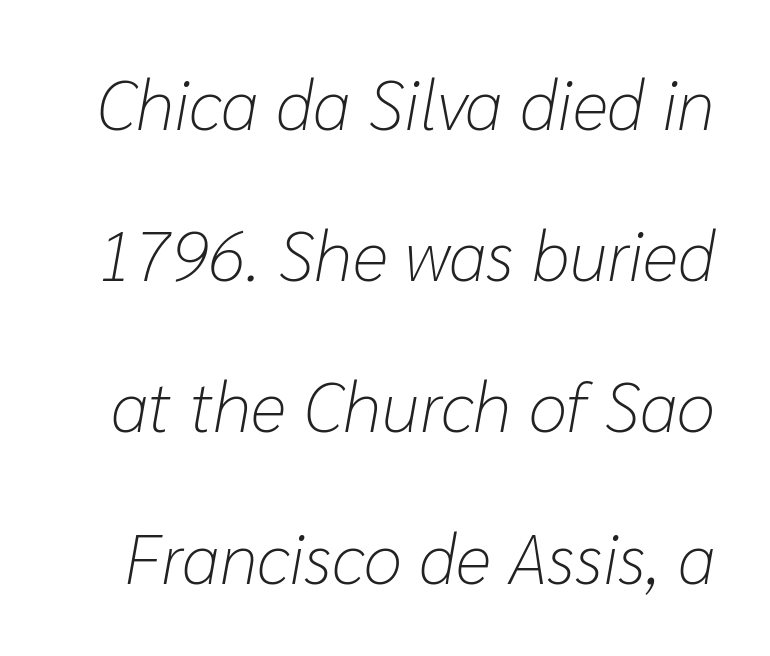
Q: Is the text bold? A: No.
Q: Is the text italic (slanted)? A: Yes, it leans right by about 10 degrees.
Q: Is the text underlined? A: No.
Q: Is the spacing between letters normal or unusually wide? A: Normal.
Q: Is the spacing between lines tight, normal or loose? A: Loose.
Q: Width (condensed, normal, or wide)? A: Normal.
Q: Stroke contrast? A: Low.
Q: x-height? A: Medium.
Q: Monospaced? A: No.
